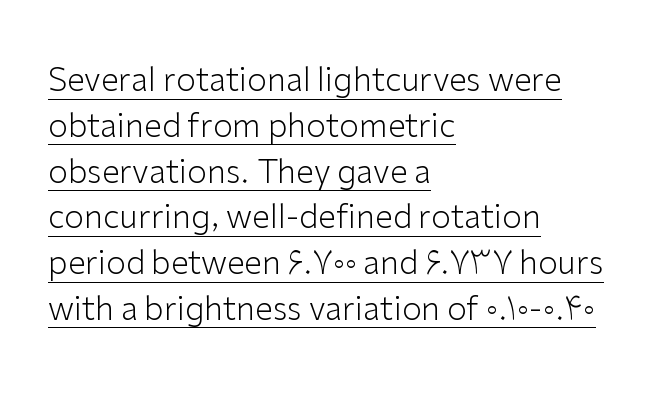
Q: Is the text bold? A: No.
Q: Is the text italic (slanted)? A: No, it is upright.
Q: Is the typeface a serif or a sans-serif typeface? A: Sans-serif.
Q: Is the text underlined? A: Yes.
Q: How is the paragraph aligned? A: Left-aligned.
Q: Is the spacing between letters normal or unusually wide? A: Normal.
Q: Is the spacing between lines tight, normal or loose? A: Normal.
Q: Width (condensed, normal, or wide)? A: Normal.
Q: Stroke contrast? A: Low.
Q: x-height? A: Medium.
Q: Monospaced? A: No.
